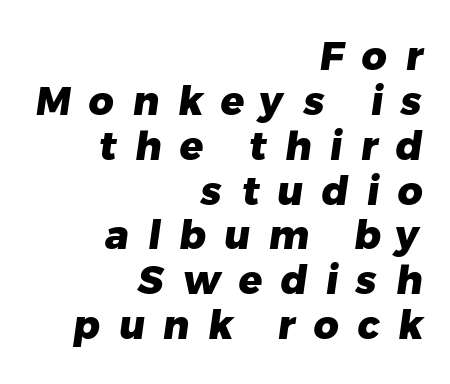
Q: Is the text bold? A: Yes.
Q: Is the typeface a serif or a sans-serif typeface? A: Sans-serif.
Q: Is the text underlined? A: No.
Q: How is the paragraph aligned? A: Right-aligned.
Q: Is the spacing between letters normal or unusually wide? A: Unusually wide.
Q: Is the spacing between lines tight, normal or loose? A: Tight.
Q: Width (condensed, normal, or wide)? A: Normal.
Q: Stroke contrast? A: Low.
Q: x-height? A: Medium.
Q: Monospaced? A: No.
